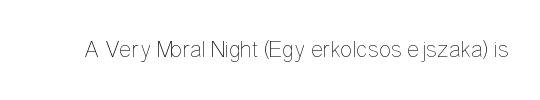
The image shows 23 px text type, upright; set normal letter spacing, not underlined.
